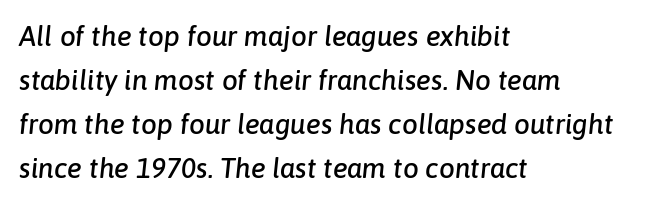
{"italic": "yes", "lean": "right", "slant_degrees": 6, "width": "normal", "stroke_contrast": "low", "x_height": "medium", "monospaced": "no", "underline": "no", "align": "left", "line_spacing": "normal", "line_spacing_ratio": 1.57, "letter_spacing": "normal", "letter_spacing_em": 0.0, "glyph_px": 28}
